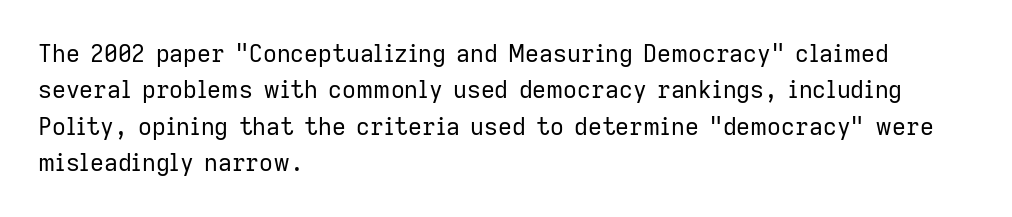
{"italic": "no", "bold": "no", "underline": "no", "align": "left", "line_spacing": "normal", "line_spacing_ratio": 1.52, "letter_spacing": "normal", "letter_spacing_em": 0.0, "glyph_px": 24}
